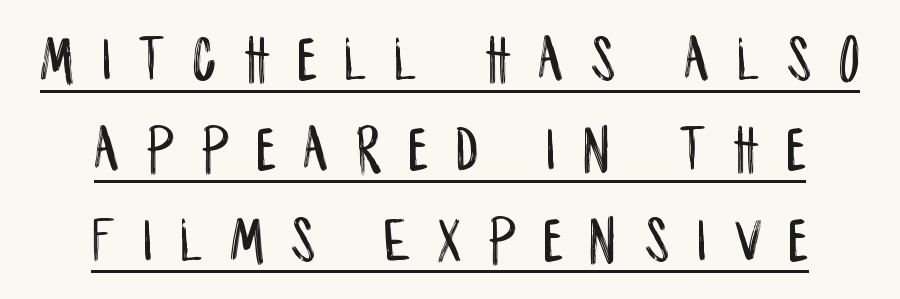
{"serif": "no", "italic": "no", "width": "condensed", "stroke_contrast": "low", "x_height": "large", "monospaced": "no", "underline": "yes", "align": "center", "line_spacing": "normal", "line_spacing_ratio": 1.37, "letter_spacing": "wide", "letter_spacing_em": 0.42, "glyph_px": 66}
